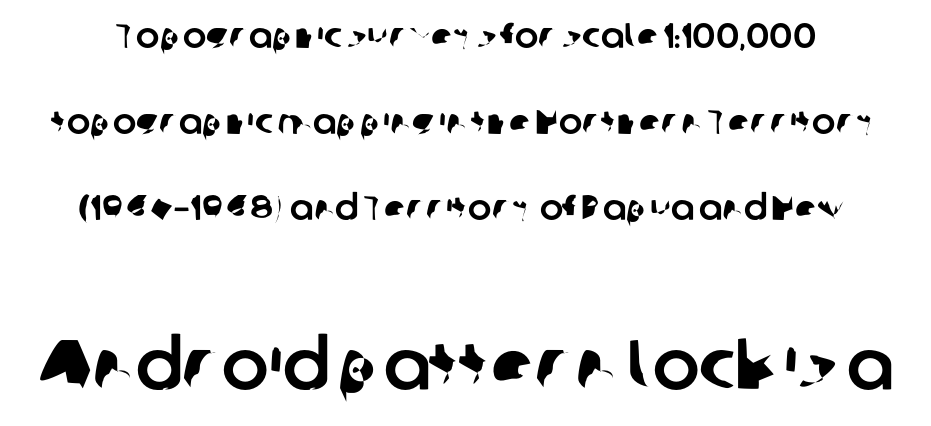
The image shows 70 px sans-serif type; set loose line spacing (2.46x), normal letter spacing, not underlined; the second (bottom) block is 2.0x larger; low stroke contrast and a medium x-height.
